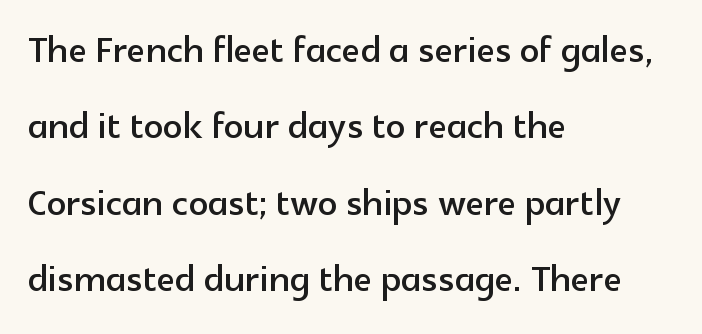
The passage is arranged the way most books set body copy — flush left. You could not count columns in this text — the font is proportionally spaced. Tracking here is standard; glyphs follow each other at the usual distance. Each row of text sits above clean, open space. Upright lettering throughout.
